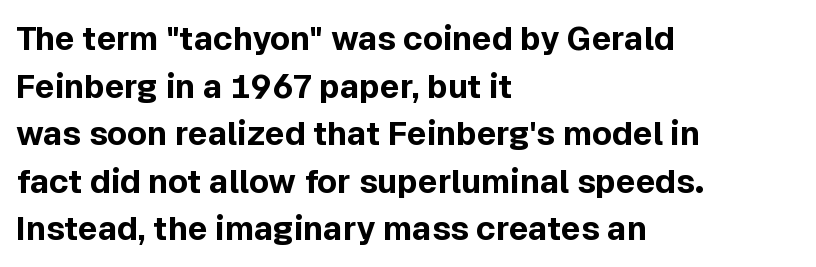
{"serif": "no", "italic": "no", "bold": "yes", "weight": "bold", "width": "normal", "x_height": "medium", "monospaced": "no", "underline": "no", "align": "left", "line_spacing": "normal", "line_spacing_ratio": 1.44, "letter_spacing": "normal", "letter_spacing_em": 0.0, "glyph_px": 33}
